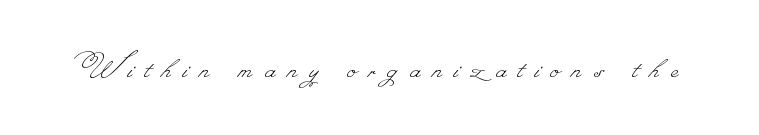
{"bold": "no", "weight": "thin", "width": "normal", "stroke_contrast": "low", "monospaced": "no", "underline": "no", "letter_spacing": "wide", "letter_spacing_em": 0.31, "glyph_px": 40}
